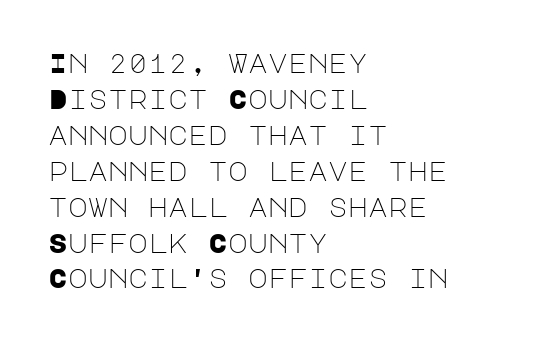
{"italic": "no", "bold": "no", "underline": "no", "align": "left", "line_spacing": "normal", "line_spacing_ratio": 1.33, "letter_spacing": "normal", "letter_spacing_em": 0.0, "glyph_px": 27}
